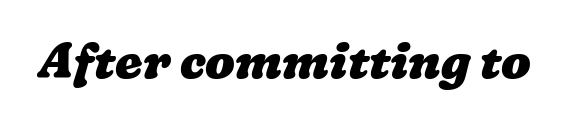
{"bold": "yes", "weight": "heavy", "width": "wide", "stroke_contrast": "low", "x_height": "medium", "monospaced": "no", "underline": "no", "letter_spacing": "normal", "letter_spacing_em": 0.0, "glyph_px": 49}
